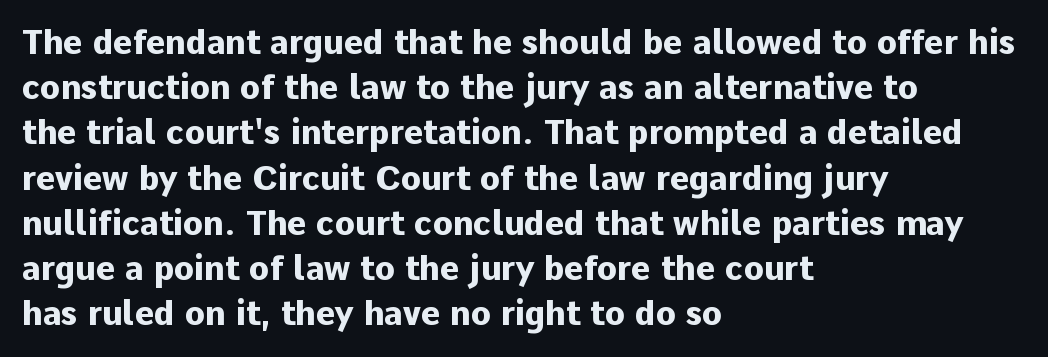
The horizontal fit of the characters is conventional and even. The line-height multiplier appears to be the usual default. Underline: absent. Spacing verdict: proportional, widths tailored to each character.
